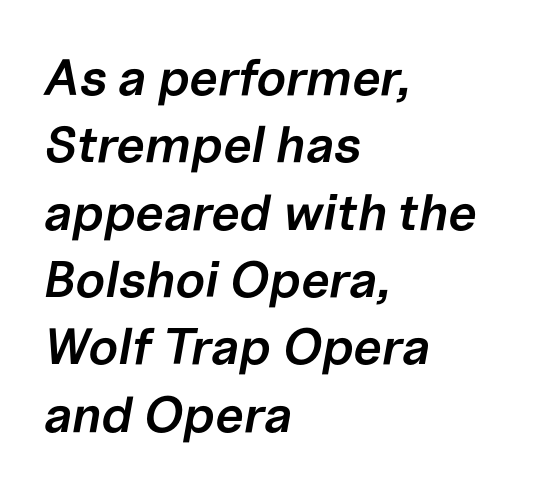
Q: Is the text bold? A: Semi-bold.
Q: Is the text italic (slanted)? A: Yes, it leans right by about 10 degrees.
Q: Is the text underlined? A: No.
Q: How is the paragraph aligned? A: Left-aligned.
Q: Is the spacing between letters normal or unusually wide? A: Normal.
Q: Is the spacing between lines tight, normal or loose? A: Normal.
Q: Width (condensed, normal, or wide)? A: Normal.
Q: Stroke contrast? A: Low.
Q: x-height? A: Medium.
Q: Monospaced? A: No.
